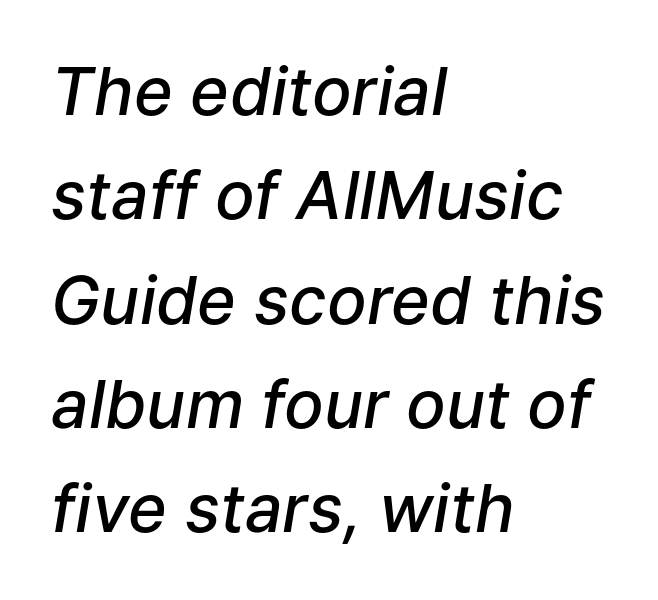
These lines were composed using italics. Spacing verdict: proportional, widths tailored to each character. Typesetter's note: demi weight, one step under bold. The space beneath each line is pristine and unruled. Line starts are locked; line ends wander. Baseline-to-baseline distance is the conventional proportion of letter height.
